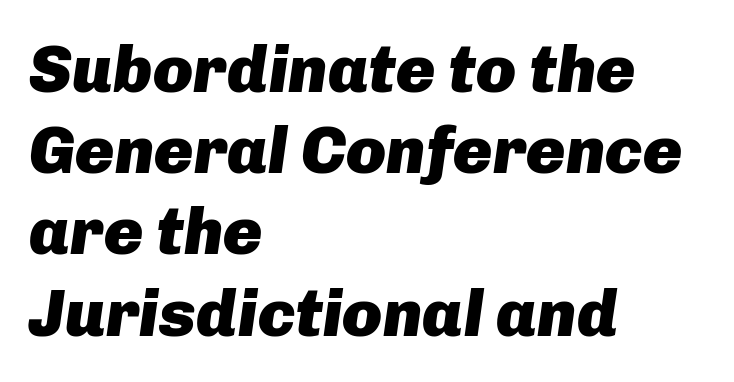
The image shows 66 px heavy type, italic (leaning right); set left-aligned, line spacing 1.23x, normal letter spacing, not underlined; low stroke contrast and a medium x-height.
